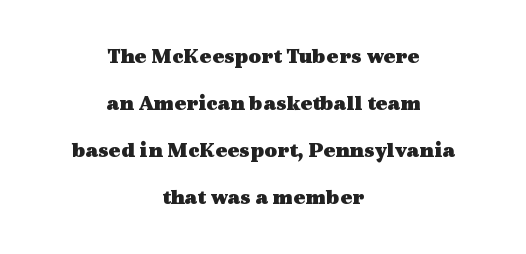
{"italic": "no", "bold": "yes", "underline": "no", "align": "center", "line_spacing": "loose", "line_spacing_ratio": 2.14, "letter_spacing": "normal", "letter_spacing_em": 0.0, "glyph_px": 22}
